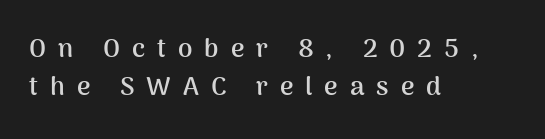
Q: Is the text bold? A: Yes.
Q: Is the text italic (slanted)? A: No, it is upright.
Q: Is the text underlined? A: No.
Q: How is the paragraph aligned? A: Left-aligned.
Q: Is the spacing between letters normal or unusually wide? A: Unusually wide.
Q: Is the spacing between lines tight, normal or loose? A: Normal.
